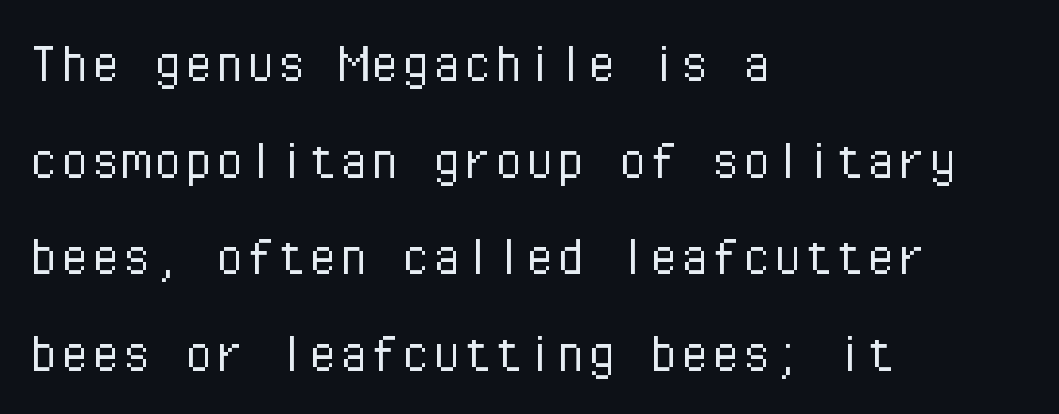
{"serif": "no", "italic": "no", "bold": "no", "weight": "light", "width": "normal", "stroke_contrast": "low", "x_height": "medium", "monospaced": "yes", "underline": "no", "align": "left", "line_spacing": "normal", "line_spacing_ratio": 1.56, "letter_spacing": "normal", "letter_spacing_em": 0.0, "glyph_px": 62}
